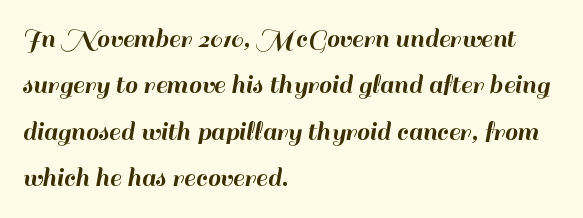
Typeset ragged right — the left edge is the straight one. Font category for this specimen: sans-serif. These lines are rendered in a variable-pitch font.
